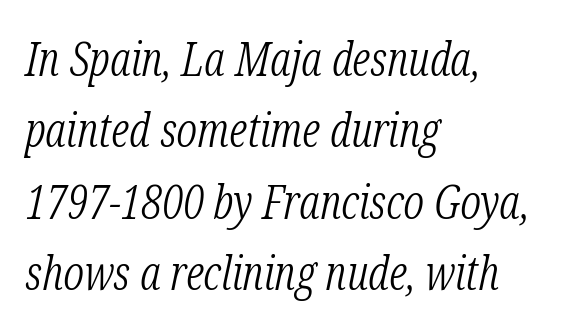
The image shows 47 px light, condensed serif type, italic (leaning right); set left-aligned, normal line spacing (1.52x), normal letter spacing, not underlined; low stroke contrast and a medium x-height.
